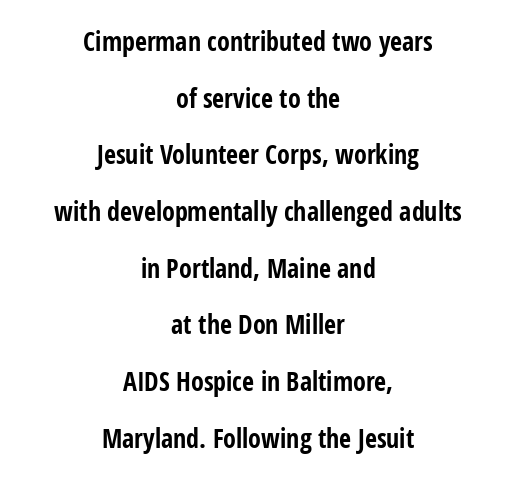
The image shows 26 px bold type, upright; set centered, loose line spacing (2.18x), normal letter spacing, not underlined.
